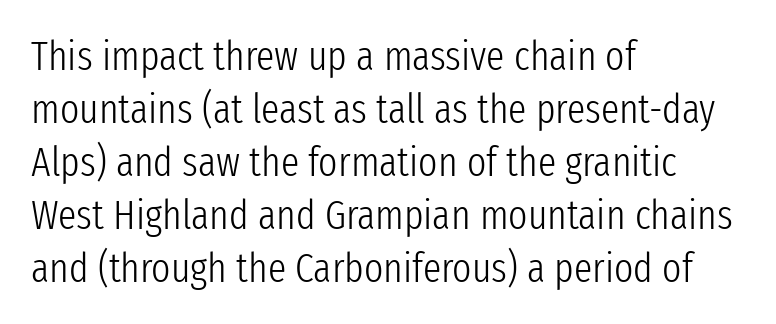
{"serif": "no", "italic": "no", "bold": "no", "weight": "light", "width": "condensed", "stroke_contrast": "low", "x_height": "medium", "monospaced": "no", "underline": "no", "align": "left", "line_spacing": "normal", "line_spacing_ratio": 1.29, "letter_spacing": "normal", "letter_spacing_em": 0.0, "glyph_px": 41}
